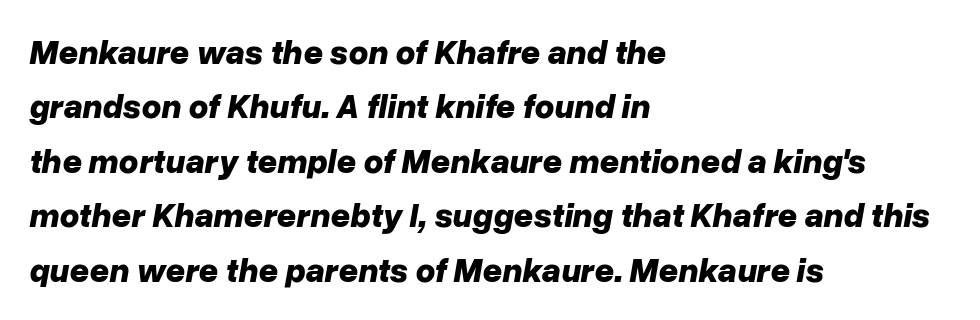
The image shows 34 px bold type, italic (leaning right); set left-aligned, normal line spacing (1.6x), normal letter spacing, not underlined; low stroke contrast and a medium x-height.
